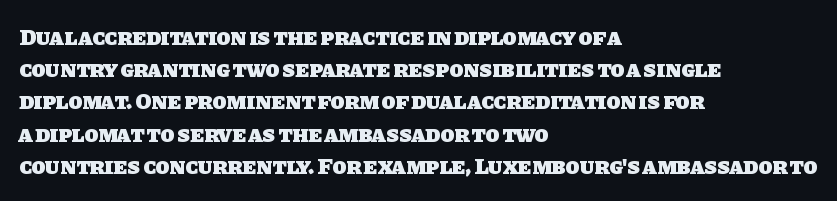
Q: Is the text bold? A: Yes.
Q: Is the text underlined? A: No.
Q: How is the paragraph aligned? A: Left-aligned.
Q: Is the spacing between letters normal or unusually wide? A: Normal.
Q: Is the spacing between lines tight, normal or loose? A: Normal.
